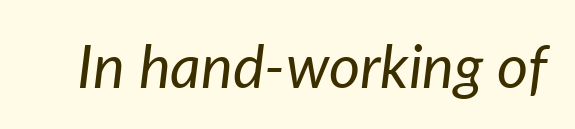
{"italic": "yes", "lean": "right", "slant_degrees": 7, "bold": "no", "weight": "regular", "width": "normal", "stroke_contrast": "low", "x_height": "medium", "monospaced": "no", "underline": "no", "letter_spacing": "normal", "letter_spacing_em": 0.0, "glyph_px": 60}
